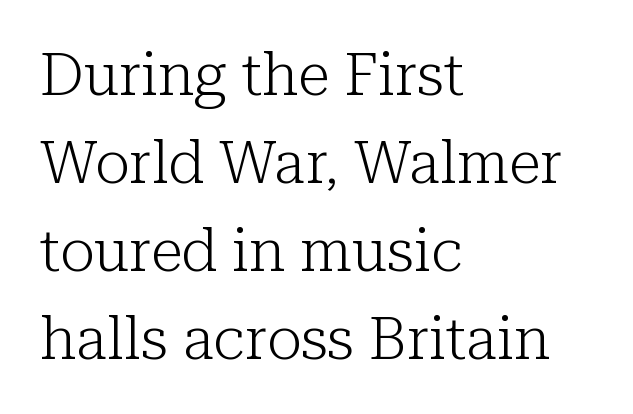
Q: Is the text bold? A: No.
Q: Is the text italic (slanted)? A: No, it is upright.
Q: Is the typeface a serif or a sans-serif typeface? A: Serif.
Q: Is the text underlined? A: No.
Q: How is the paragraph aligned? A: Left-aligned.
Q: Is the spacing between letters normal or unusually wide? A: Normal.
Q: Is the spacing between lines tight, normal or loose? A: Normal.
Q: Width (condensed, normal, or wide)? A: Normal.
Q: Stroke contrast? A: Low.
Q: x-height? A: Medium.
Q: Monospaced? A: No.
